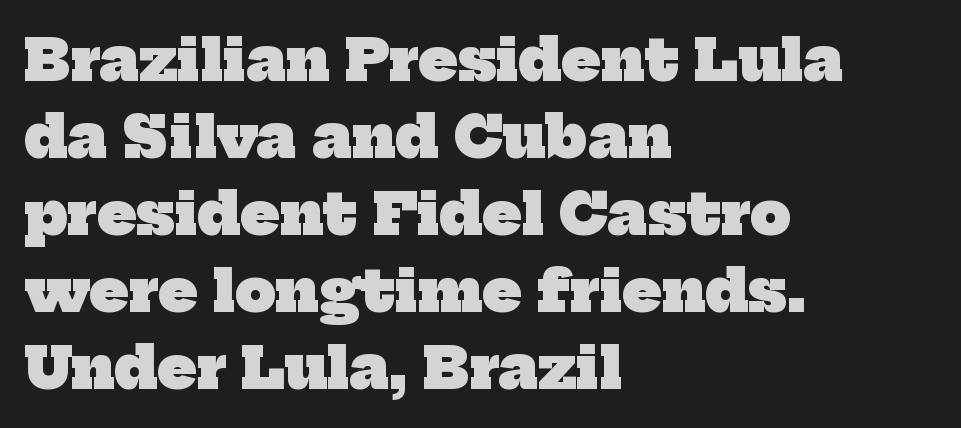
Each glyph is drawn with heavy, bold strokes. Note the varied advance widths — an 'i' is clearly narrower than an 'm'. The zone under the glyphs is completely vacant. Font category for this specimen: serif. Evenly set lines give the paragraph a standard silhouette. The passage shown has conventional tracking throughout.
